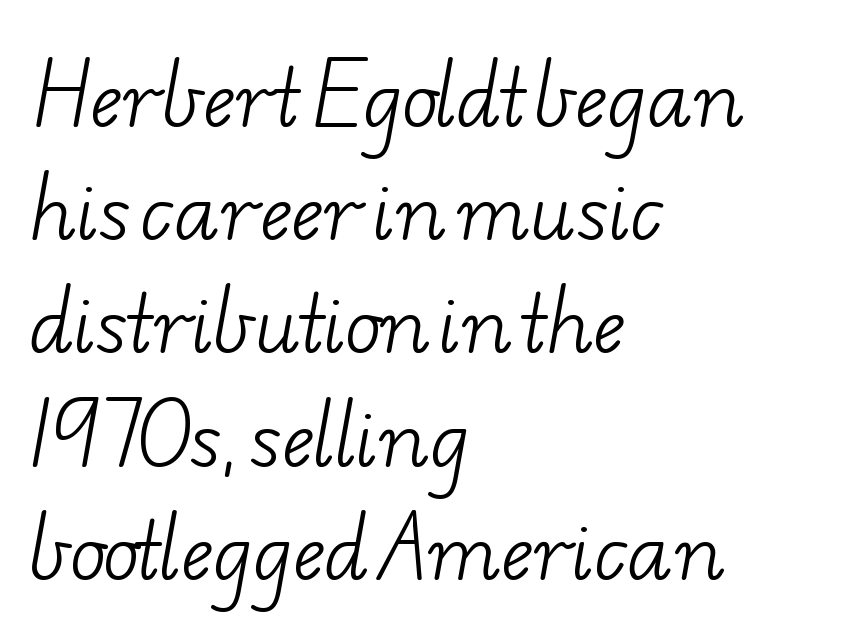
Q: Is the text bold? A: No.
Q: Is the typeface a serif or a sans-serif typeface? A: Serif.
Q: Is the text underlined? A: No.
Q: How is the paragraph aligned? A: Left-aligned.
Q: Is the spacing between letters normal or unusually wide? A: Normal.
Q: Is the spacing between lines tight, normal or loose? A: Normal.
Q: Width (condensed, normal, or wide)? A: Wide.
Q: Stroke contrast? A: Low.
Q: x-height? A: Small.
Q: Monospaced? A: No.
